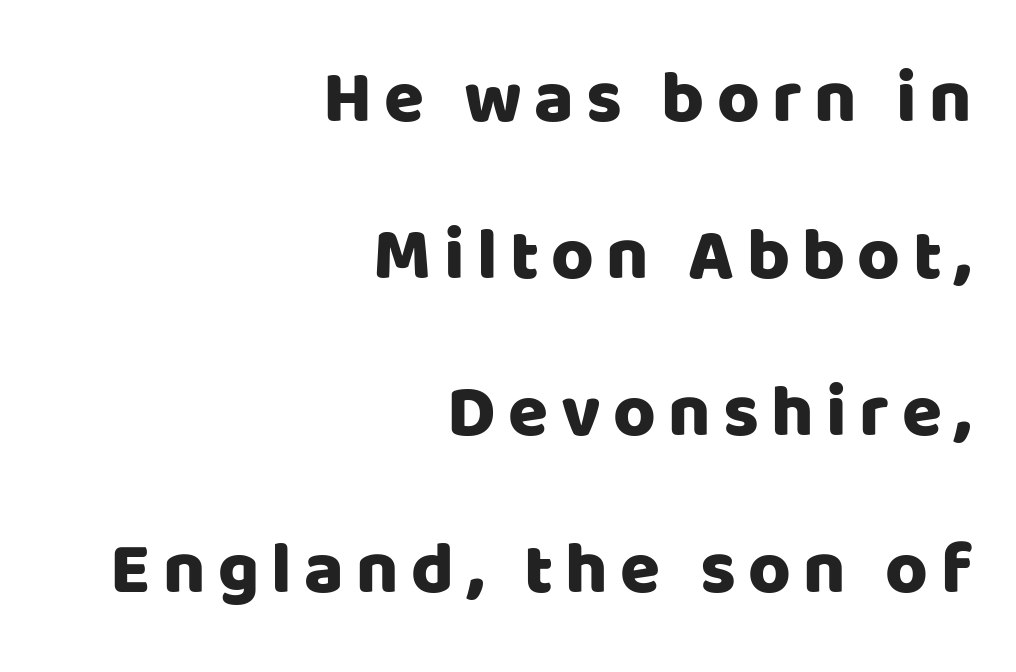
Q: Is the text italic (slanted)? A: No, it is upright.
Q: Is the typeface a serif or a sans-serif typeface? A: Sans-serif.
Q: Is the text underlined? A: No.
Q: How is the paragraph aligned? A: Right-aligned.
Q: Is the spacing between lines tight, normal or loose? A: Loose.
Q: Width (condensed, normal, or wide)? A: Normal.
Q: Stroke contrast? A: Low.
Q: x-height? A: Large.
Q: Monospaced? A: No.
